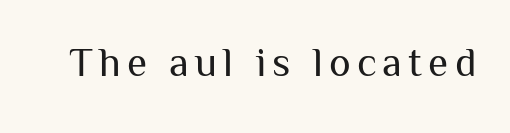
Is this a heavy cut? Hardly; it is regular or lighter. Varying glyph widths throughout — classic text-font behaviour. You can tell it's not italic because the verticals are truly vertical. The baseline area is clear.
